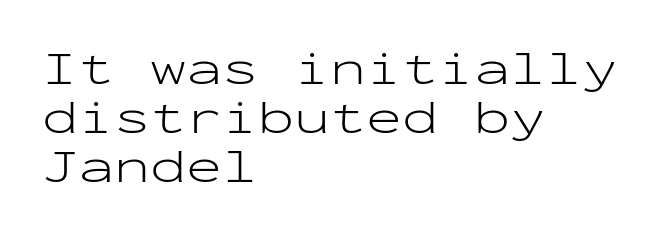
The image shows 48 px light, wide sans-serif type, upright, monospaced; set left-aligned, tight line spacing (1.02x), normal letter spacing, not underlined; low stroke contrast and a medium x-height.
